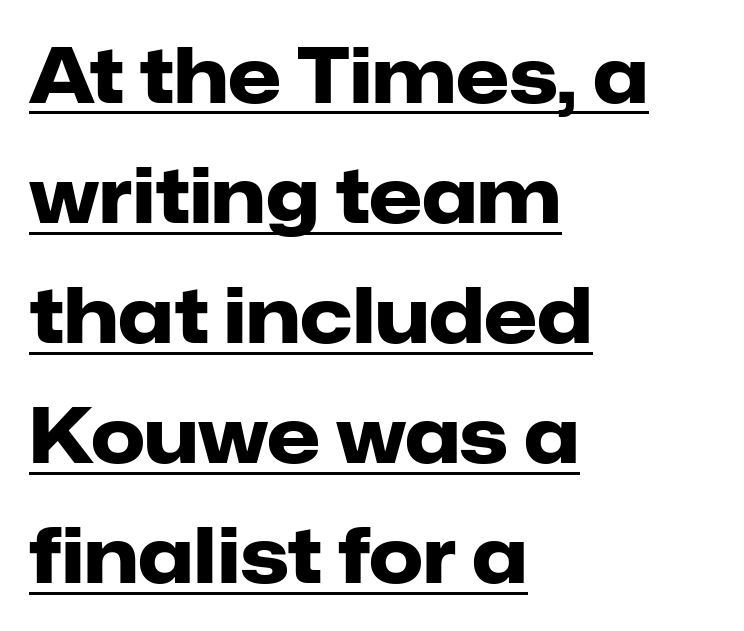
{"serif": "no", "italic": "no", "bold": "yes", "weight": "heavy", "width": "normal", "stroke_contrast": "low", "x_height": "medium", "monospaced": "no", "underline": "yes", "align": "left", "line_spacing": "normal", "line_spacing_ratio": 1.58, "letter_spacing": "normal", "letter_spacing_em": 0.0, "glyph_px": 76}
